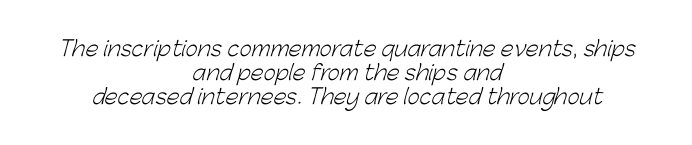
Tracking value appears to be zero — textbook default spacing. These lines stack symmetrically, like a column narrowing and widening about its center. The characters are drawn with everyday or finer stroke widths. Descender tails drop into unmarked territory. Is there much room between lines? No — they nearly touch.
